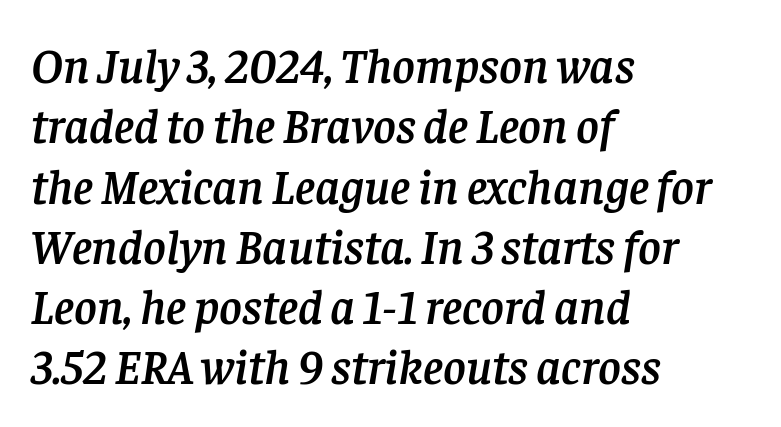
The image shows 49 px serif type, italic (leaning right); set left-aligned, line spacing 1.23x, normal letter spacing, not underlined; low stroke contrast and a large x-height.
